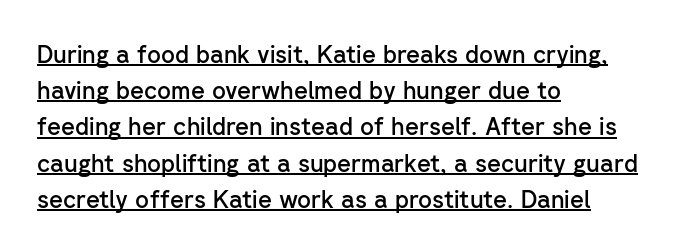
The image shows 24 px text type, upright; set left-aligned, normal line spacing (1.51x), normal letter spacing, underlined.
